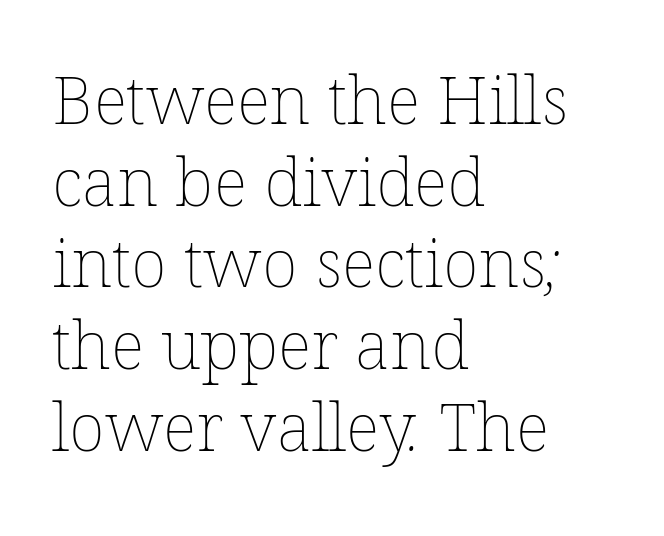
Typeset ragged right — the left edge is the straight one. Ink coverage per letter is moderate at most. Note the varied advance widths — an 'i' is clearly narrower than an 'm'. Between one letter and the next there's only the usual sliver of space.
